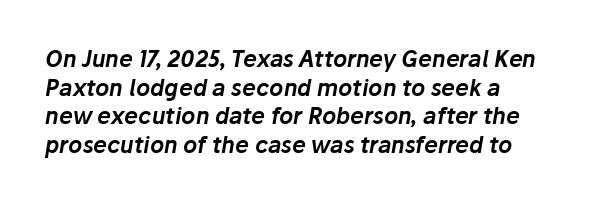
Q: Is the text italic (slanted)? A: Yes, it leans right by about 10 degrees.
Q: Is the text underlined? A: No.
Q: Is the spacing between letters normal or unusually wide? A: Normal.
Q: Is the spacing between lines tight, normal or loose? A: Normal.
